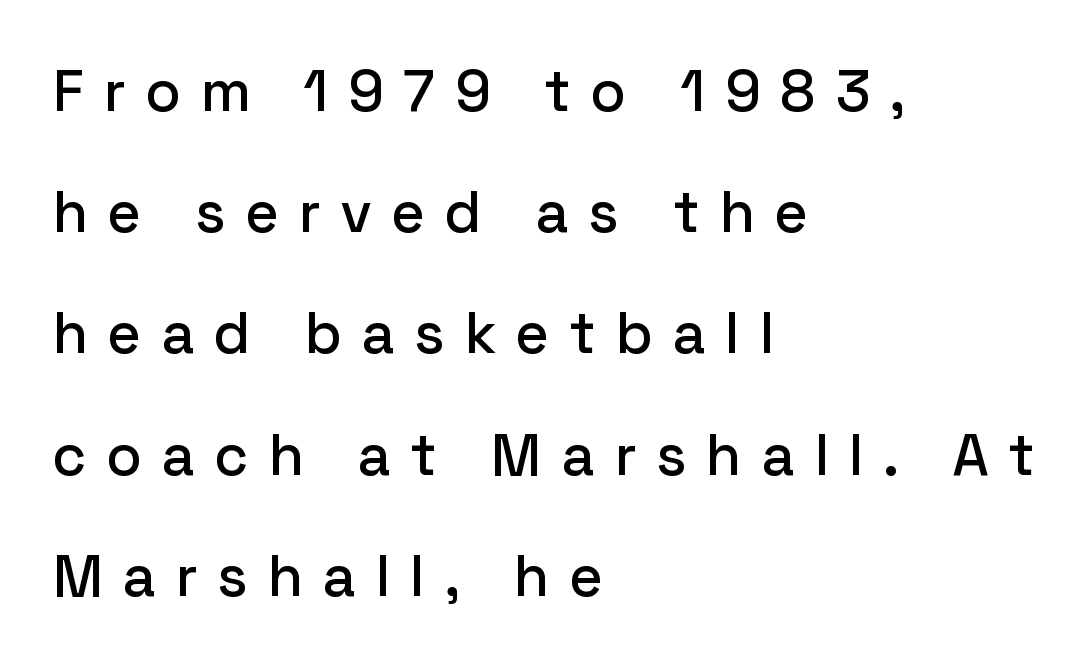
Rule under the text: the space is simply empty. The passage shown is typed in a proportional face where columns would drift. The horizontal fit of the characters is loose and conspicuously gappy. Line spacing here is loose. The passage is arranged the way most books set body copy — flush left.
